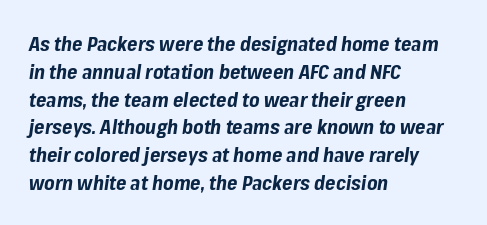
Q: Is the text bold? A: Yes.
Q: Is the text italic (slanted)? A: Yes, it leans right by about 8 degrees.
Q: Is the text underlined? A: No.
Q: How is the paragraph aligned? A: Left-aligned.
Q: Is the spacing between letters normal or unusually wide? A: Normal.
Q: Is the spacing between lines tight, normal or loose? A: Normal.
